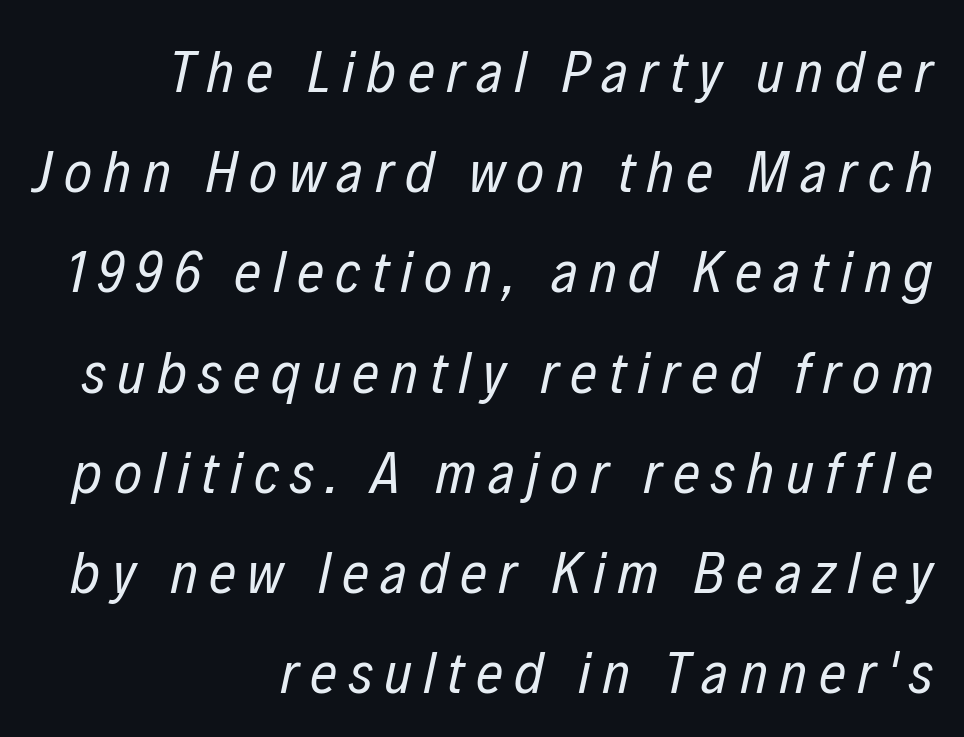
Q: Is the text bold? A: No.
Q: Is the text italic (slanted)? A: Yes, it leans right by about 12 degrees.
Q: Is the text underlined? A: No.
Q: How is the paragraph aligned? A: Right-aligned.
Q: Is the spacing between lines tight, normal or loose? A: Normal.
Q: Width (condensed, normal, or wide)? A: Condensed.
Q: Stroke contrast? A: Low.
Q: x-height? A: Medium.
Q: Monospaced? A: No.
